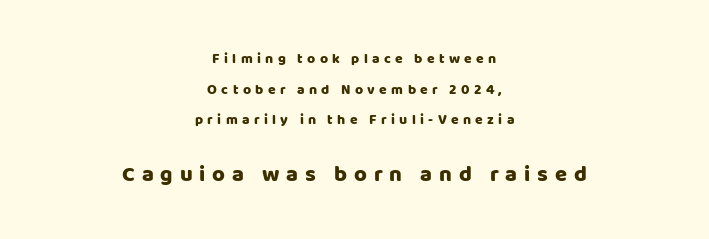
The image shows 22 px text type, upright; set centered, loose line spacing (2.18x), unusually wide letter spacing (+0.31 em), not underlined; the second (bottom) block is 1.57x larger.
